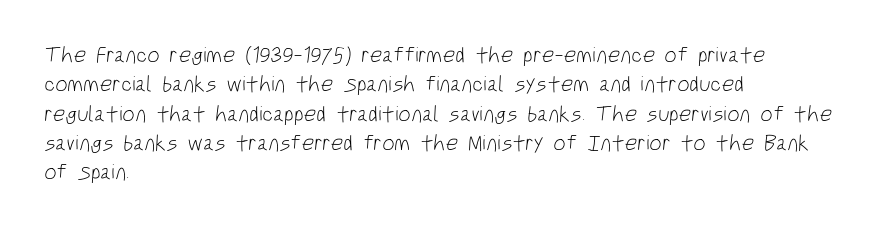
The image shows 22 px text type; set left-aligned, normal line spacing (1.33x), normal letter spacing, not underlined.
